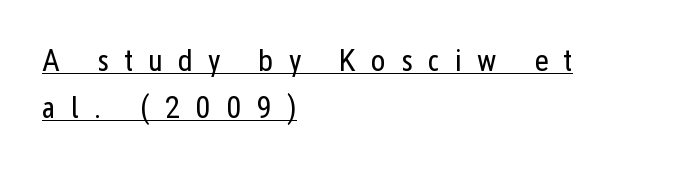
The image shows 31 px regular-weight, condensed sans-serif type, upright; set left-aligned, normal line spacing (1.53x), unusually wide letter spacing (+0.49 em), underlined; low stroke contrast and a medium x-height.
